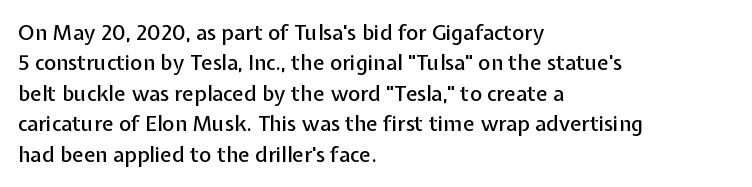
{"italic": "no", "underline": "no", "align": "left", "line_spacing": "normal", "line_spacing_ratio": 1.45, "letter_spacing": "normal", "letter_spacing_em": 0.0, "glyph_px": 21}
